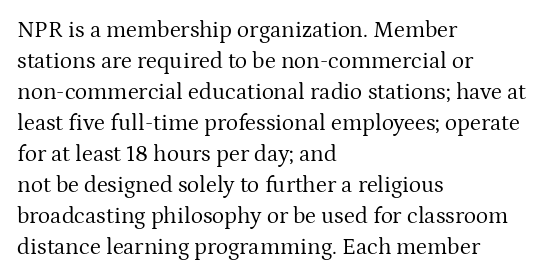
{"italic": "no", "bold": "no", "underline": "no", "align": "left", "line_spacing": "normal", "line_spacing_ratio": 1.35, "letter_spacing": "normal", "letter_spacing_em": 0.0, "glyph_px": 23}
